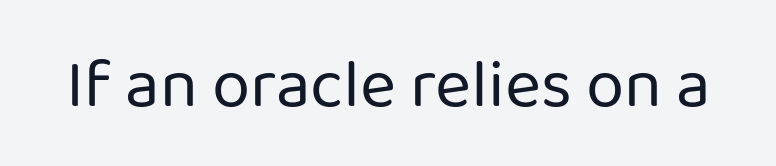
Q: Is the text bold? A: No.
Q: Is the text italic (slanted)? A: No, it is upright.
Q: Is the typeface a serif or a sans-serif typeface? A: Sans-serif.
Q: Is the text underlined? A: No.
Q: Is the spacing between letters normal or unusually wide? A: Normal.
Q: Width (condensed, normal, or wide)? A: Normal.
Q: Stroke contrast? A: Low.
Q: x-height? A: Medium.
Q: Monospaced? A: No.
